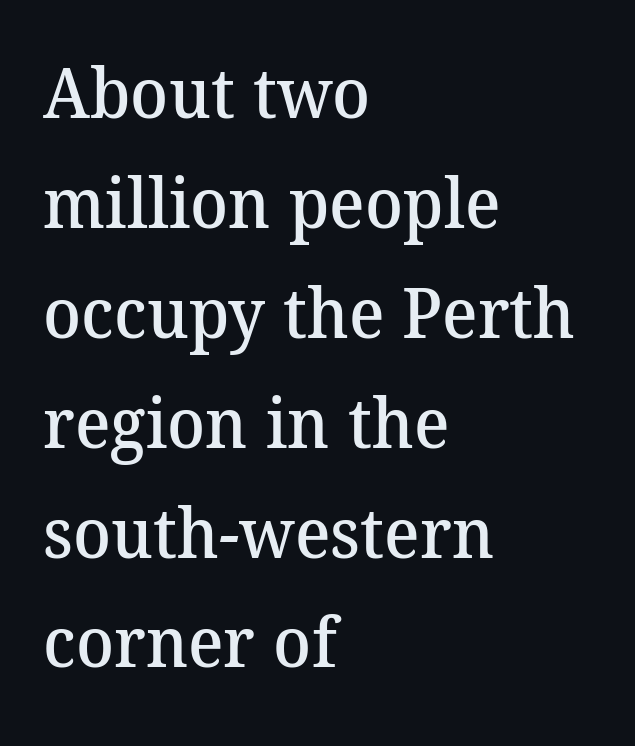
The image shows 70 px semibold serif type; set left-aligned, normal line spacing (1.57x), normal letter spacing, not underlined; medium stroke contrast and a medium x-height.
